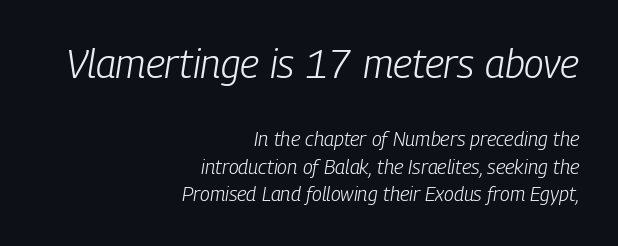
An italicized treatment has been applied to the whole sample. Line endings align vertically; line beginnings do not. The passage shown is not bold in any degree. These lines are rendered in a variable-pitch font.
